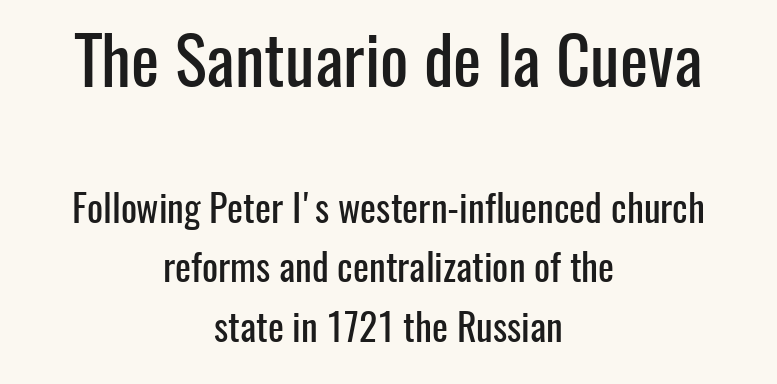
Italic: no, the glyphs are upright roman. The letters advance in unequal steps, a hallmark of proportional type. The designer gave the opening block more size than the closing block. Descenders hang freely into open space. Is there much room between lines? A standard amount, neither cramped nor airy.
